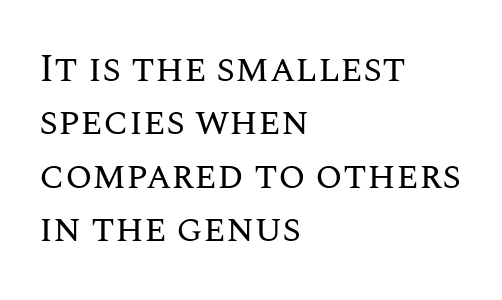
Q: Is the text bold? A: No.
Q: Is the text italic (slanted)? A: No, it is upright.
Q: Is the text underlined? A: No.
Q: How is the paragraph aligned? A: Left-aligned.
Q: Is the spacing between letters normal or unusually wide? A: Normal.
Q: Is the spacing between lines tight, normal or loose? A: Normal.
Q: Width (condensed, normal, or wide)? A: Normal.
Q: Stroke contrast? A: Medium.
Q: x-height? A: Large.
Q: Monospaced? A: No.
